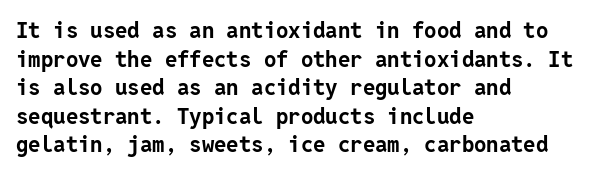
The image shows 22 px bold type, upright; set left-aligned, normal line spacing (1.3x), normal letter spacing, not underlined.
